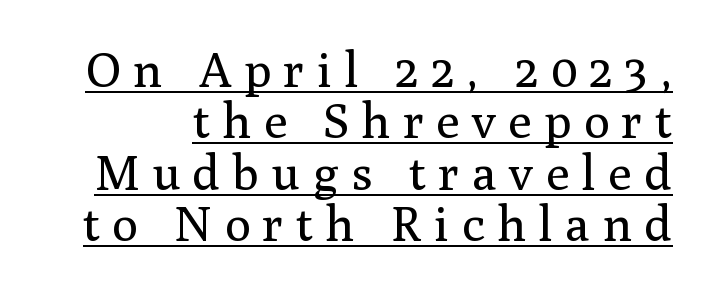
Q: Is the text bold? A: No.
Q: Is the text italic (slanted)? A: No, it is upright.
Q: Is the typeface a serif or a sans-serif typeface? A: Serif.
Q: Is the text underlined? A: Yes.
Q: Is the spacing between letters normal or unusually wide? A: Unusually wide.
Q: Is the spacing between lines tight, normal or loose? A: Tight.
Q: Width (condensed, normal, or wide)? A: Normal.
Q: Stroke contrast? A: Medium.
Q: x-height? A: Medium.
Q: Monospaced? A: No.
